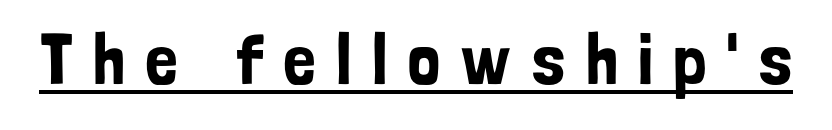
The image shows 72 px condensed sans-serif type, upright; set unusually wide letter spacing (+0.28 em), underlined; low stroke contrast and a medium x-height.
